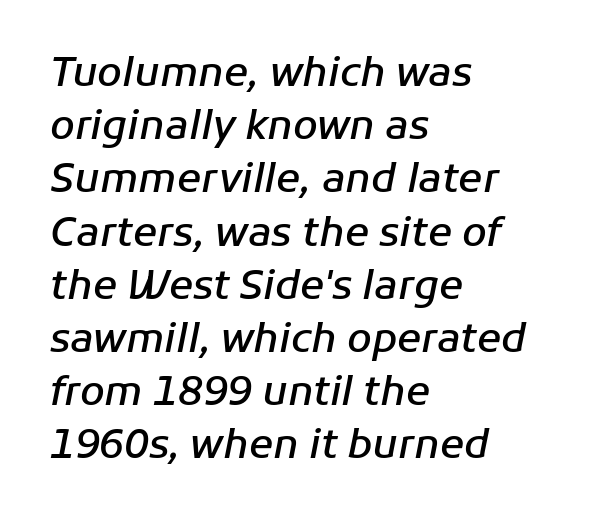
Q: Is the text bold? A: Semi-bold.
Q: Is the text italic (slanted)? A: Yes, it leans right by about 11 degrees.
Q: Is the text underlined? A: No.
Q: How is the paragraph aligned? A: Left-aligned.
Q: Is the spacing between letters normal or unusually wide? A: Normal.
Q: Is the spacing between lines tight, normal or loose? A: Normal.
Q: Width (condensed, normal, or wide)? A: Normal.
Q: Stroke contrast? A: Low.
Q: x-height? A: Medium.
Q: Monospaced? A: No.
